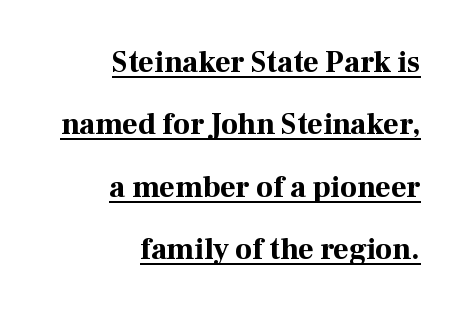
This sample has the flowing, uneven cadence of proportional lettering. Students, observe the line beneath the letters — that is underlining. Caption: multi-line text, flush right, ragged left. Loosely led — the rows are spread out. Strokes here are thick enough to call this a true bold.
